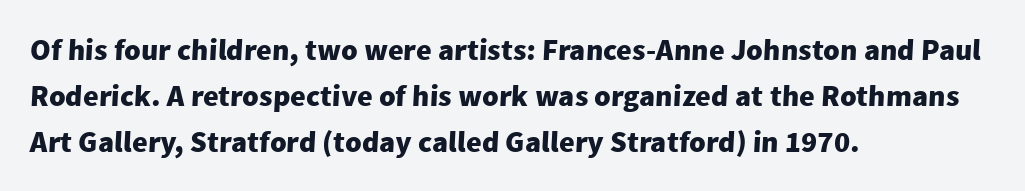
{"serif": "no", "bold": "yes", "weight": "heavy", "width": "normal", "stroke_contrast": "low", "x_height": "medium", "monospaced": "no", "underline": "no", "align": "left", "line_spacing": "normal", "line_spacing_ratio": 1.53, "letter_spacing": "normal", "letter_spacing_em": 0.0, "glyph_px": 30}
